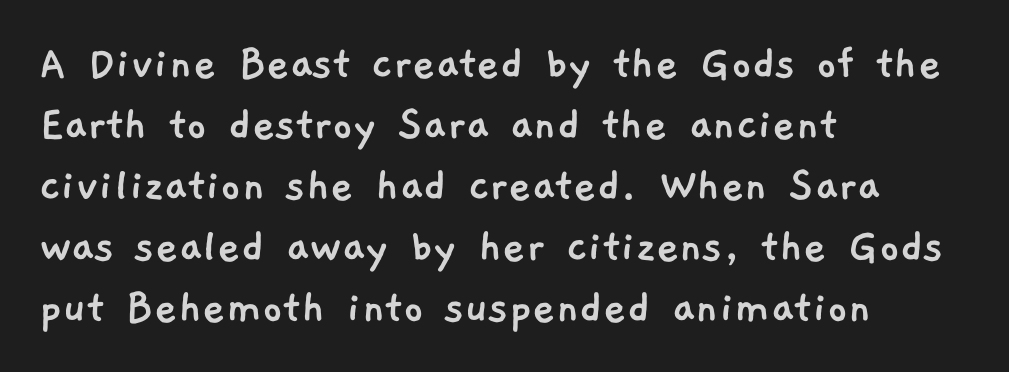
Q: Is the typeface a serif or a sans-serif typeface? A: Sans-serif.
Q: Is the text underlined? A: No.
Q: How is the paragraph aligned? A: Left-aligned.
Q: Is the spacing between letters normal or unusually wide? A: Normal.
Q: Width (condensed, normal, or wide)? A: Normal.
Q: Stroke contrast? A: Low.
Q: x-height? A: Medium.
Q: Monospaced? A: No.
